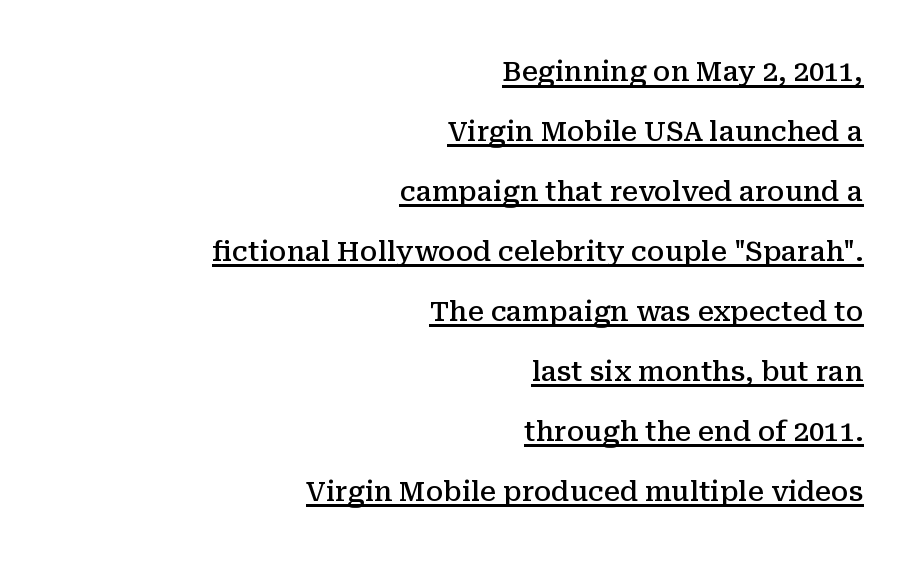
Q: Is the text bold? A: Semi-bold.
Q: Is the text italic (slanted)? A: No, it is upright.
Q: Is the text underlined? A: Yes.
Q: How is the paragraph aligned? A: Right-aligned.
Q: Is the spacing between letters normal or unusually wide? A: Normal.
Q: Is the spacing between lines tight, normal or loose? A: Loose.
